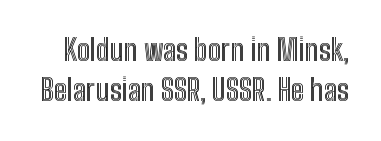
Q: Is the text italic (slanted)? A: No, it is upright.
Q: Is the text underlined? A: No.
Q: Is the spacing between letters normal or unusually wide? A: Normal.
Q: Is the spacing between lines tight, normal or loose? A: Normal.
Q: Width (condensed, normal, or wide)? A: Condensed.
Q: x-height? A: Medium.
Q: Monospaced? A: No.
